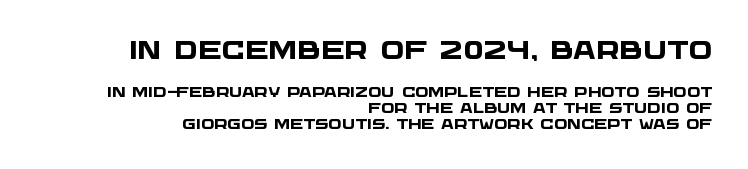
Q: Is the text bold? A: Yes.
Q: Is the text underlined? A: No.
Q: How is the paragraph aligned? A: Right-aligned.
Q: Is the spacing between letters normal or unusually wide? A: Normal.
Q: Is the spacing between lines tight, normal or loose? A: Tight.
Q: Which block of text is set in a larger size, the first (top) or the second (bottom)? A: The first (top) one.
